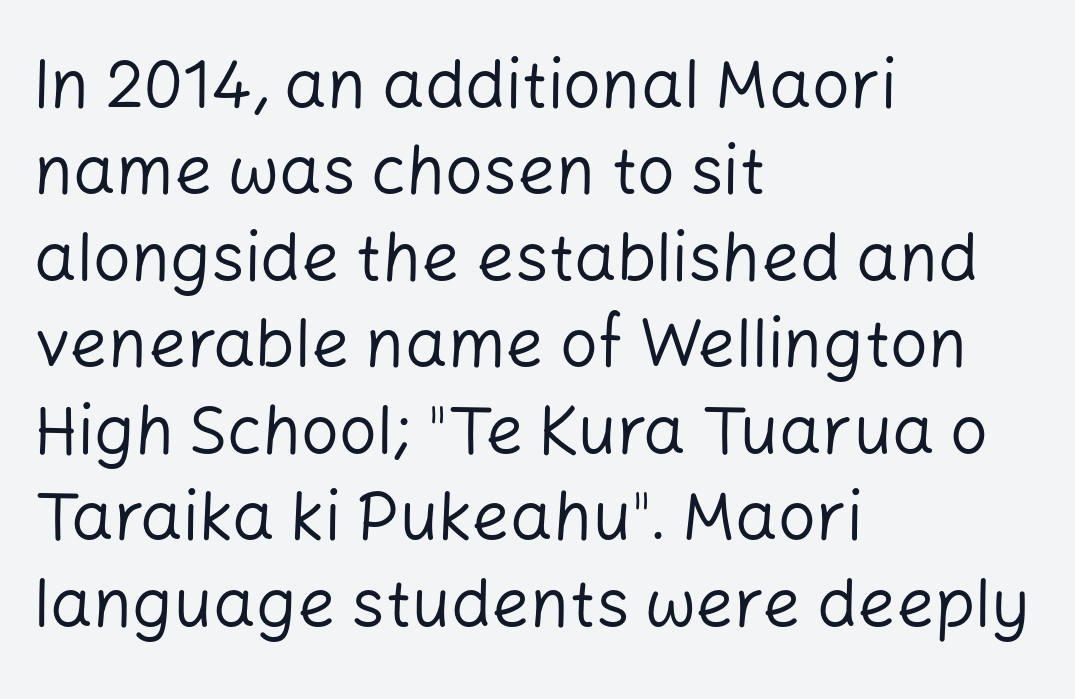
Regarding leading, the lines here are spaced in the standard way. Looks like regular typesetting: each glyph gets only the width it needs. I'd call this a sans setting — the letters go barefoot. The type sits square on the baseline with zero lean. In CSS terms this would be text-align: left.
